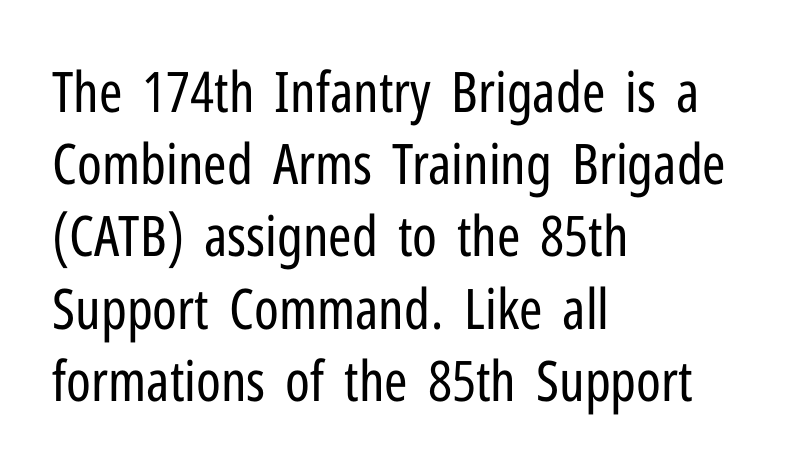
A light-to-regular cut is what we see here. How are the letters spaced? Ordinarily, with no added tracking. Nope, no serifs anywhere on these letters. Decoration check: the copy has no underline. Alignment: flush left. Italic? Not at all — the glyphs are vertical.
